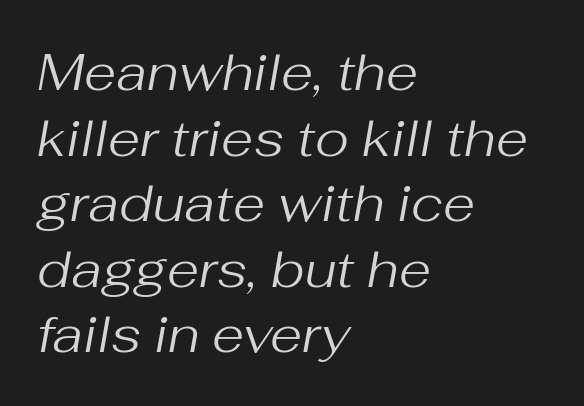
Q: Is the text bold? A: No.
Q: Is the text italic (slanted)? A: Yes, it leans right by about 10 degrees.
Q: Is the text underlined? A: No.
Q: How is the paragraph aligned? A: Left-aligned.
Q: Is the spacing between letters normal or unusually wide? A: Normal.
Q: Is the spacing between lines tight, normal or loose? A: Normal.
Q: Width (condensed, normal, or wide)? A: Normal.
Q: Stroke contrast? A: Medium.
Q: x-height? A: Medium.
Q: Monospaced? A: No.
